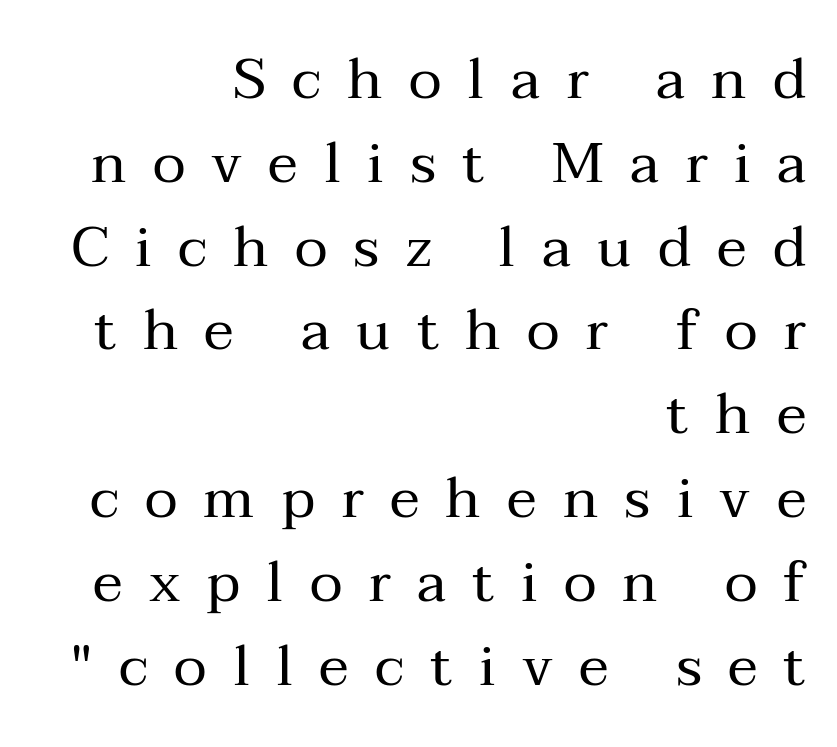
Q: Is the text bold? A: No.
Q: Is the text italic (slanted)? A: No, it is upright.
Q: Is the typeface a serif or a sans-serif typeface? A: Serif.
Q: Is the text underlined? A: No.
Q: How is the paragraph aligned? A: Right-aligned.
Q: Is the spacing between letters normal or unusually wide? A: Unusually wide.
Q: Is the spacing between lines tight, normal or loose? A: Normal.
Q: Width (condensed, normal, or wide)? A: Normal.
Q: Stroke contrast? A: Medium.
Q: x-height? A: Medium.
Q: Monospaced? A: No.
